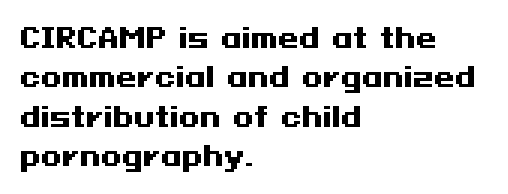
The line texture is even and compact thanks to regular tracking. Notice how the passage keeps a crisp vertical edge on the left only. Rendered with straight, roman letterforms. A bare baseline throughout the passage. One glance says typical: line gaps are just what's usual.
